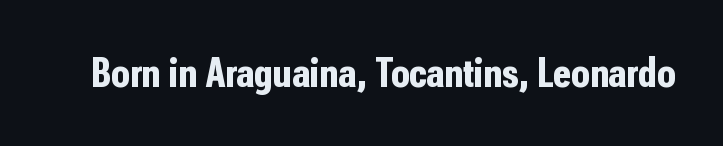
Honestly, there is no underline to notice here at all. This is heavy type, rendered in bold. Posture: upright roman. The designer went with a sans here, leaving each stem footless. This sample uses plain, unmodified letter spacing. You could not count columns in this text — the font is proportionally spaced.
